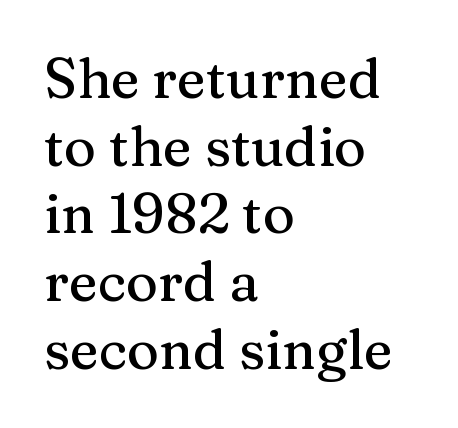
Unmarked baselines from the first word to the last. The paragraph has a hard left edge and a soft right edge. Spacing verdict: proportional, widths tailored to each character. A serif font was chosen for this passage. Inter-character spacing is left at the font's built-in metrics. Rendered with straight, roman letterforms.
